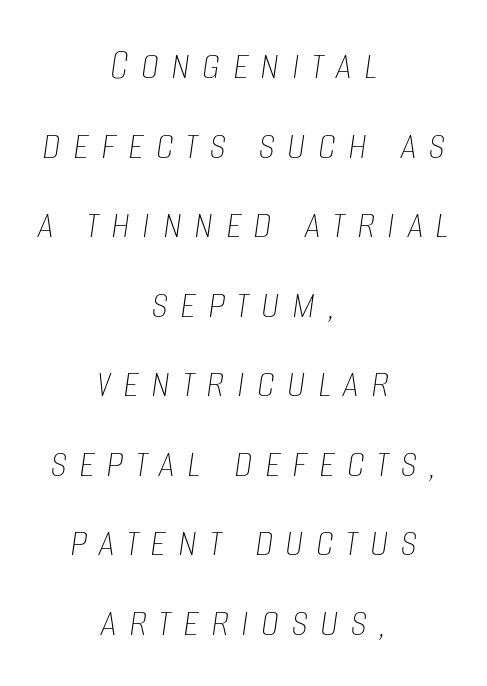
Q: Is the text bold? A: No.
Q: Is the text italic (slanted)? A: Yes, it leans right by about 8 degrees.
Q: Is the text underlined? A: No.
Q: How is the paragraph aligned? A: Centered.
Q: Is the spacing between letters normal or unusually wide? A: Unusually wide.
Q: Width (condensed, normal, or wide)? A: Condensed.
Q: Stroke contrast? A: Low.
Q: x-height? A: Large.
Q: Monospaced? A: No.
